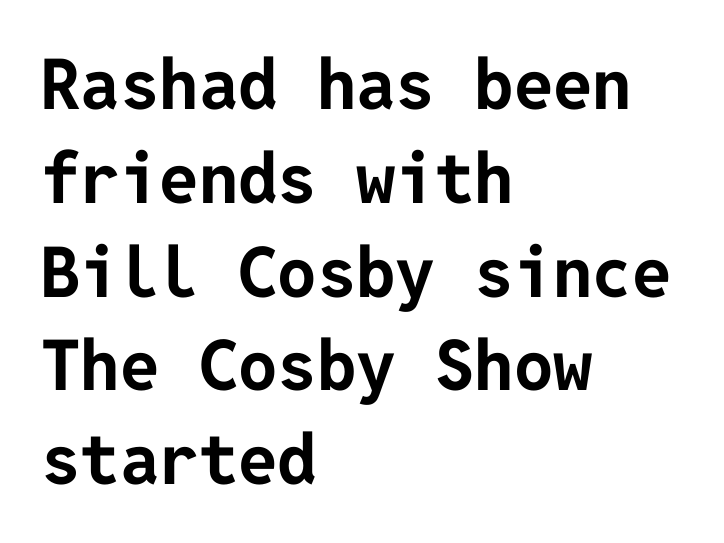
{"serif": "no", "italic": "no", "bold": "yes", "weight": "bold", "width": "normal", "stroke_contrast": "low", "x_height": "medium", "underline": "no", "align": "left", "line_spacing": "normal", "line_spacing_ratio": 1.34, "letter_spacing": "normal", "letter_spacing_em": 0.0, "glyph_px": 70}
